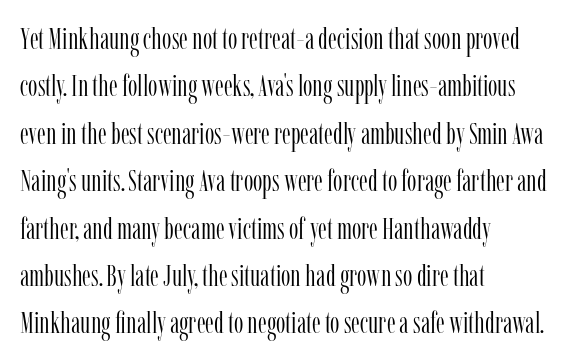
{"serif": "yes", "italic": "no", "bold": "no", "weight": "light", "width": "condensed", "stroke_contrast": "low", "x_height": "medium", "monospaced": "no", "underline": "no", "align": "left", "line_spacing": "normal", "line_spacing_ratio": 1.58, "letter_spacing": "normal", "letter_spacing_em": 0.0, "glyph_px": 30}
